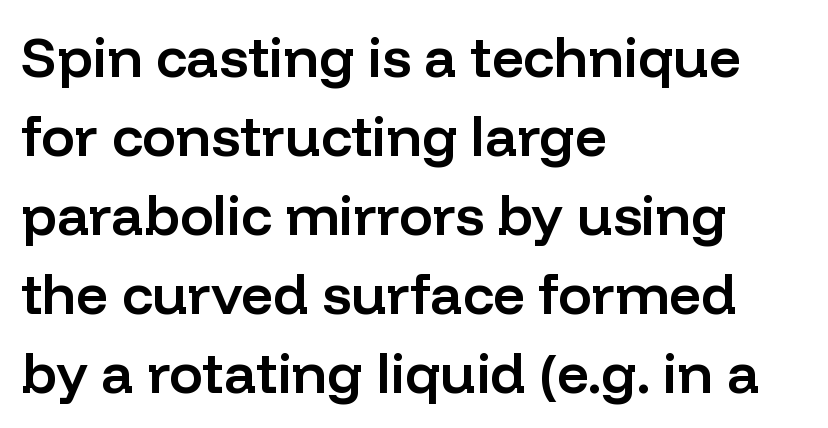
{"serif": "no", "italic": "no", "bold": "semi", "weight": "semibold", "width": "normal", "stroke_contrast": "low", "x_height": "medium", "monospaced": "no", "underline": "no", "align": "left", "line_spacing": "normal", "line_spacing_ratio": 1.41, "letter_spacing": "normal", "letter_spacing_em": 0.0, "glyph_px": 56}
